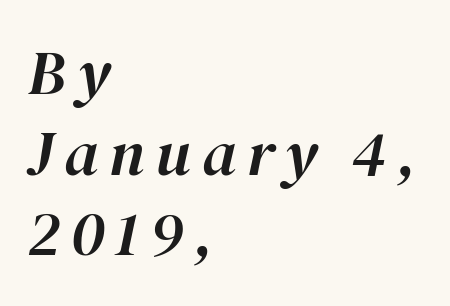
The setting favours the left margin, as ordinary paragraphs usually do. Line spacing here is normal. The letters advance in unequal steps, a hallmark of proportional type. Yep, that's italic — everything's leaning. Anything drawn beneath the words? Only blank space.
